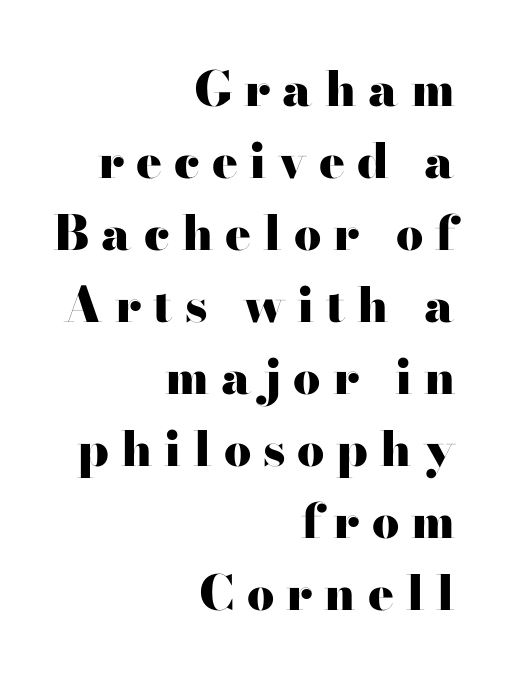
Q: Is the text bold? A: Yes.
Q: Is the text italic (slanted)? A: No, it is upright.
Q: Is the typeface a serif or a sans-serif typeface? A: Serif.
Q: Is the text underlined? A: No.
Q: How is the paragraph aligned? A: Right-aligned.
Q: Is the spacing between letters normal or unusually wide? A: Unusually wide.
Q: Is the spacing between lines tight, normal or loose? A: Normal.
Q: Width (condensed, normal, or wide)? A: Wide.
Q: Stroke contrast? A: High.
Q: x-height? A: Small.
Q: Monospaced? A: No.
